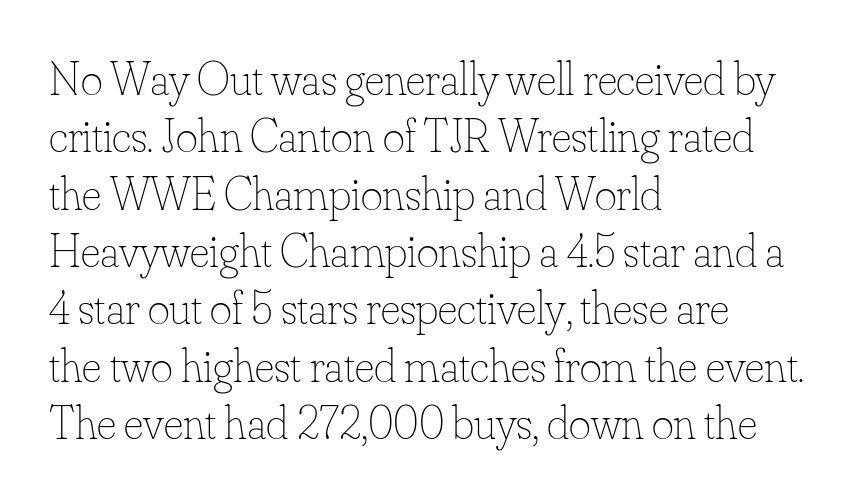
Q: Is the text bold? A: No.
Q: Is the text italic (slanted)? A: No, it is upright.
Q: Is the text underlined? A: No.
Q: How is the paragraph aligned? A: Left-aligned.
Q: Is the spacing between letters normal or unusually wide? A: Normal.
Q: Width (condensed, normal, or wide)? A: Normal.
Q: Stroke contrast? A: Low.
Q: x-height? A: Small.
Q: Monospaced? A: No.
